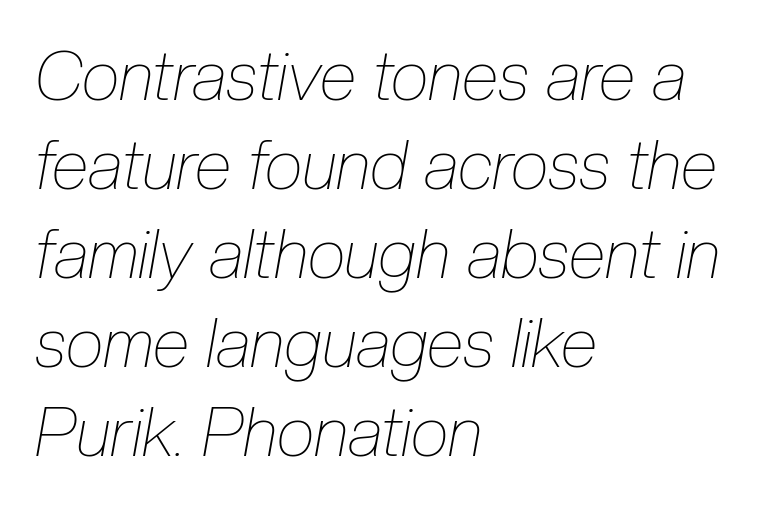
The image shows 68 px thin, condensed type, italic (leaning right); set left-aligned, normal line spacing (1.31x), normal letter spacing, not underlined; low stroke contrast and a medium x-height.
